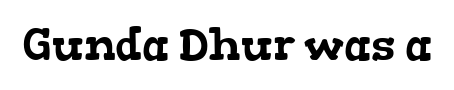
{"serif": "yes", "width": "wide", "stroke_contrast": "low", "x_height": "medium", "monospaced": "no", "underline": "no", "letter_spacing": "normal", "letter_spacing_em": 0.0, "glyph_px": 44}
